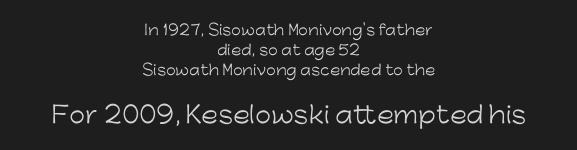
{"italic": "no", "bold": "no", "underline": "no", "align": "center", "line_spacing": "normal", "line_spacing_ratio": 1.44, "letter_spacing": "normal", "letter_spacing_em": 0.0, "larger_block": "second", "size_ratio": 1.64, "glyph_px": 23}
